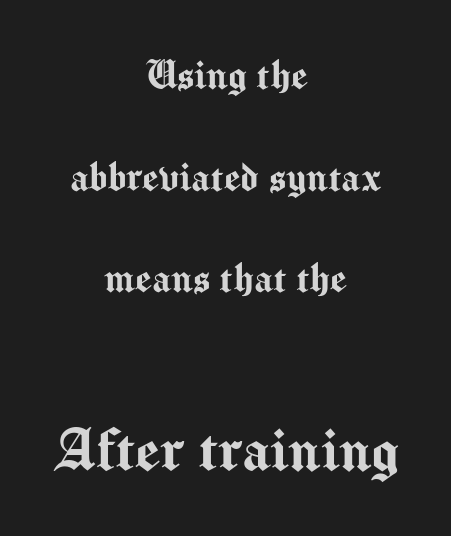
{"serif": "no", "italic": "no", "width": "normal", "stroke_contrast": "medium", "x_height": "medium", "monospaced": "no", "underline": "no", "align": "center", "line_spacing": "loose", "line_spacing_ratio": 2.16, "letter_spacing": "normal", "letter_spacing_em": 0.0, "larger_block": "second", "size_ratio": 1.49, "glyph_px": 70}
